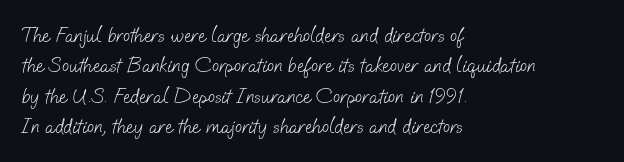
Q: Is the text bold? A: No.
Q: Is the text underlined? A: No.
Q: How is the paragraph aligned? A: Left-aligned.
Q: Is the spacing between letters normal or unusually wide? A: Normal.
Q: Is the spacing between lines tight, normal or loose? A: Normal.
